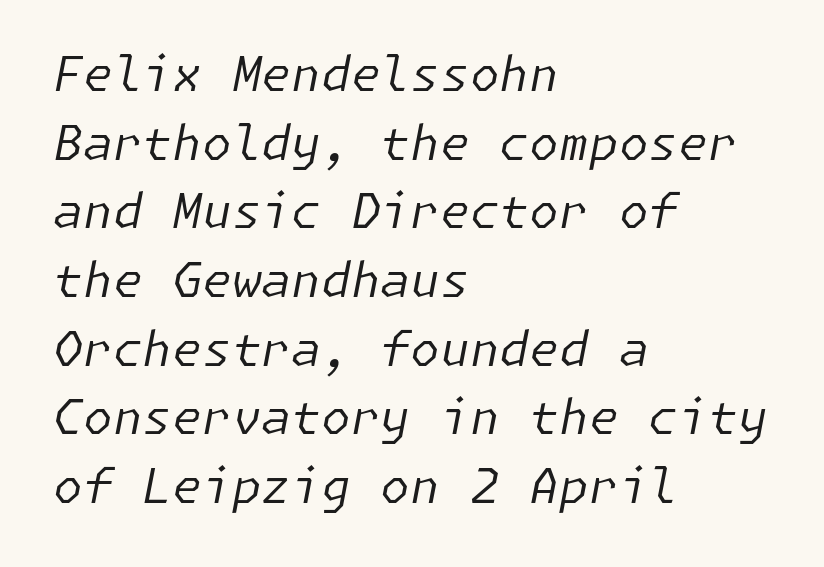
The image shows 48 px regular-weight type, italic (leaning right); set left-aligned, normal line spacing (1.43x), normal letter spacing, not underlined; low stroke contrast and a medium x-height.
